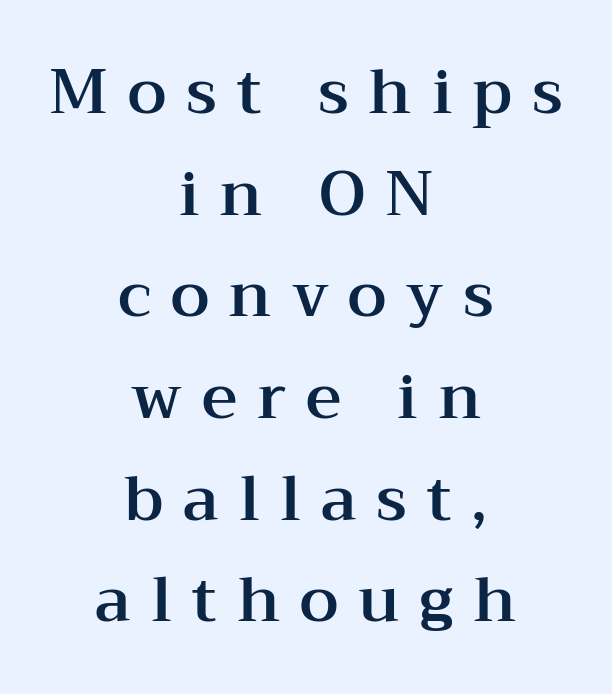
What stands out about the letter spacing? Its width — letters are far apart. The paragraph has two soft edges and a firm central axis. The rendering uses natural spacing where letterforms have individual widths. Examine the stroke ends and you'll spot serifs. The lines sit at an ordinary, default distance from one another. Decoration check: the copy has no underline.
